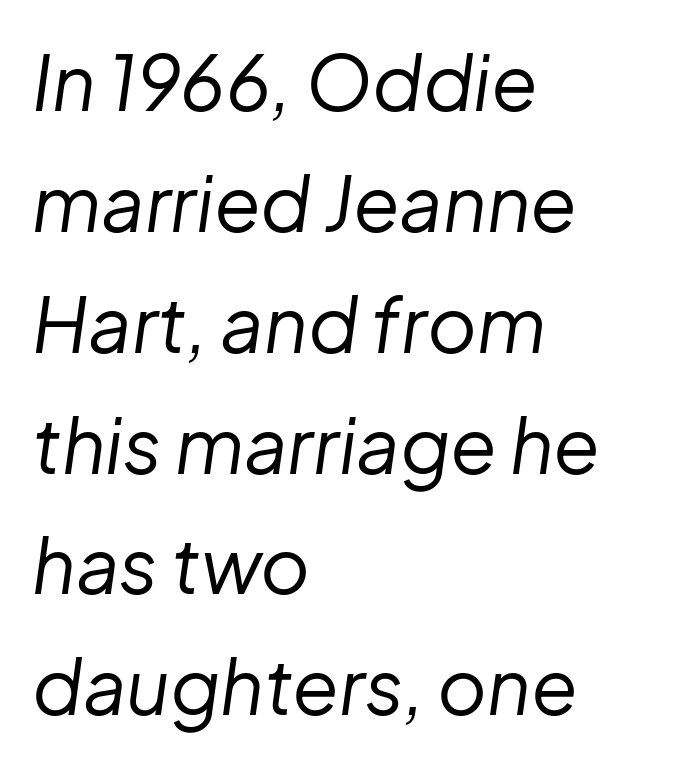
Q: Is the text bold? A: No.
Q: Is the text italic (slanted)? A: Yes, it leans right by about 8 degrees.
Q: Is the text underlined? A: No.
Q: How is the paragraph aligned? A: Left-aligned.
Q: Is the spacing between letters normal or unusually wide? A: Normal.
Q: Is the spacing between lines tight, normal or loose? A: Normal.
Q: Width (condensed, normal, or wide)? A: Normal.
Q: Stroke contrast? A: Low.
Q: x-height? A: Medium.
Q: Monospaced? A: No.
